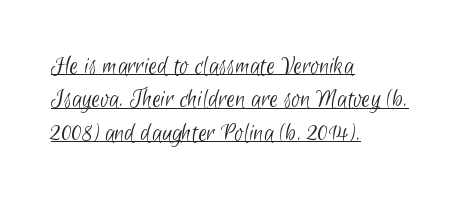
{"bold": "no", "underline": "yes", "align": "left", "line_spacing_ratio": 1.24, "letter_spacing": "normal", "letter_spacing_em": 0.0, "glyph_px": 27}
